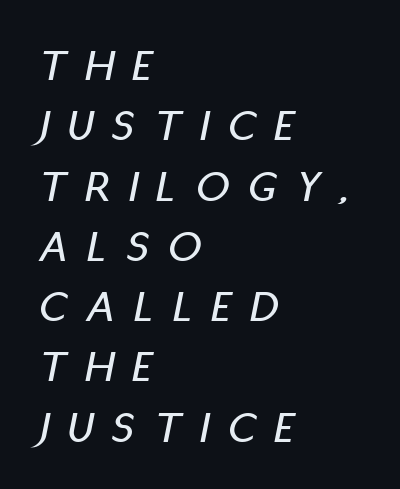
The image shows 46 px condensed type, italic (leaning right); set left-aligned, normal line spacing (1.31x), unusually wide letter spacing (+0.43 em), not underlined; low stroke contrast and a large x-height.
